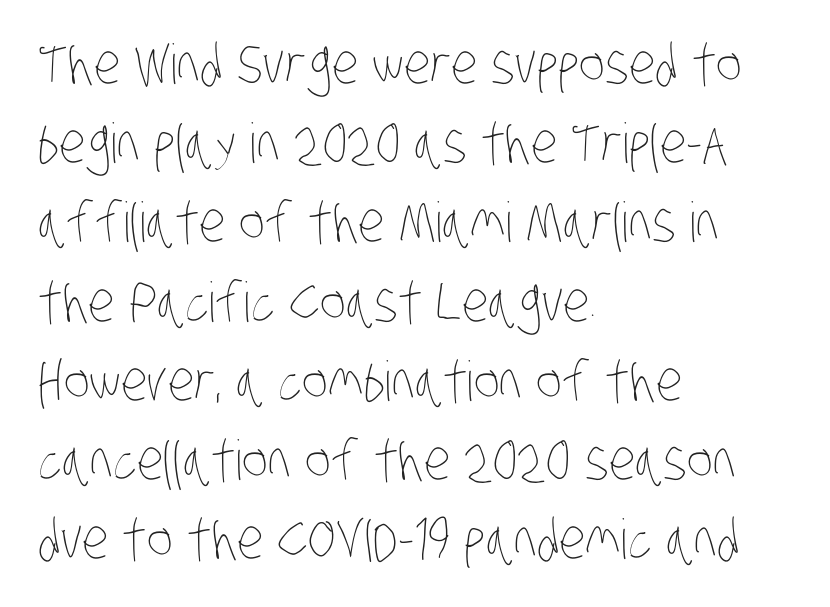
{"bold": "no", "weight": "thin", "width": "condensed", "stroke_contrast": "low", "x_height": "large", "monospaced": "no", "underline": "no", "align": "left", "line_spacing": "normal", "line_spacing_ratio": 1.44, "letter_spacing": "normal", "letter_spacing_em": 0.0, "glyph_px": 55}
